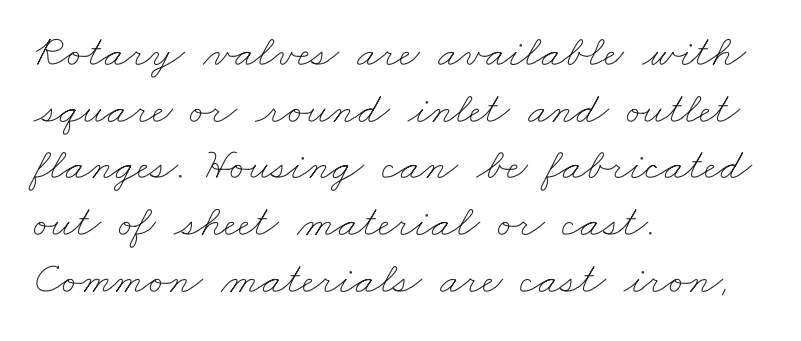
The words here are not underlined. A typesetter would call this zero additional tracking. Alignment: flush left. Think of a printed novel: that variable character pitch is what you see here. Interline gaps are of average width in this sample. A light-to-regular cut is what we see here.
